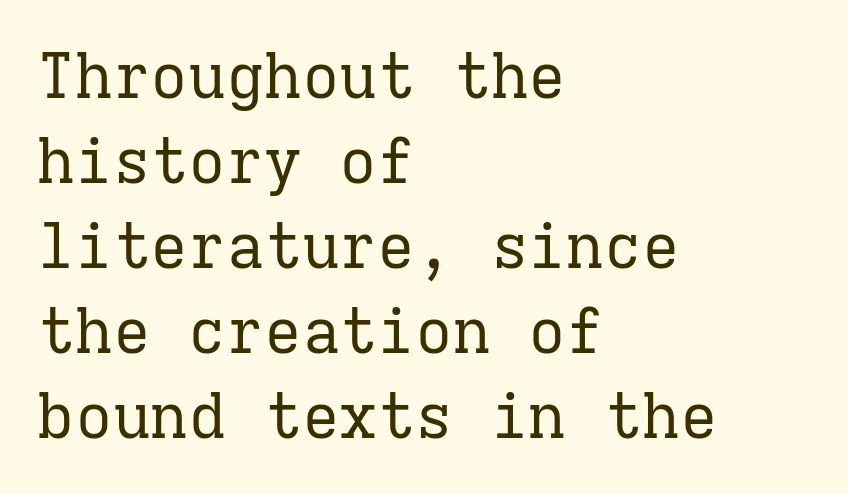
The image shows 63 px regular-weight serif type, upright, monospaced; set left-aligned, normal line spacing (1.35x), normal letter spacing, not underlined; low stroke contrast and a medium x-height.
